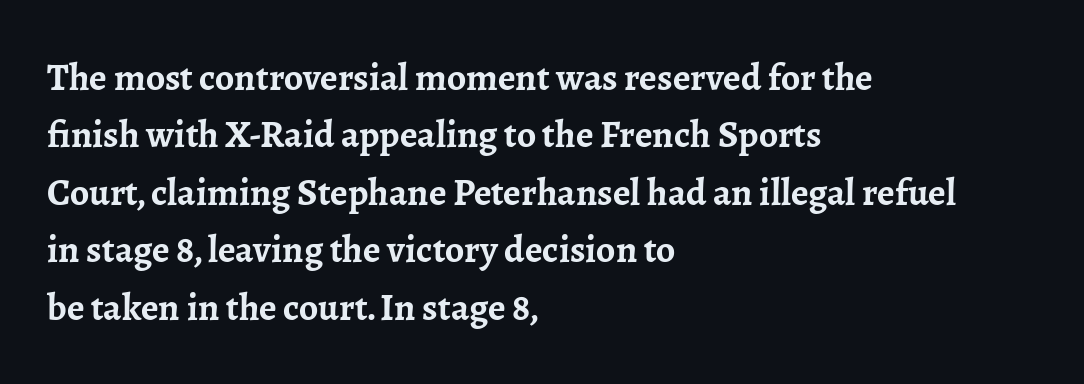
This is serif lettering, the kind often seen in printed books. Successive baselines arrive at the customary interval. Nobody touched the tracking dial on this one. Typographic density is high because the face is bold. Does the lettering tilt? It doesn't — this is upright. Glance below the letters and you will spot only blank space.
